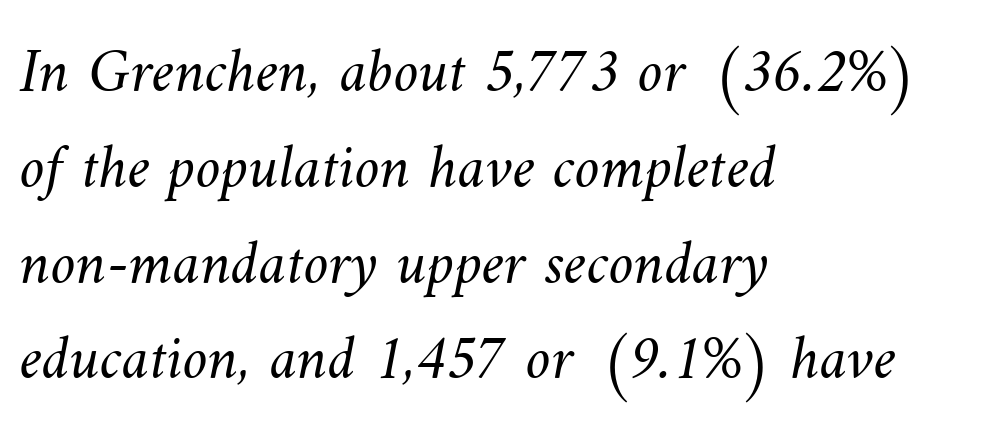
{"bold": "no", "weight": "light", "width": "normal", "stroke_contrast": "medium", "x_height": "small", "monospaced": "no", "underline": "no", "align": "left", "line_spacing": "normal", "line_spacing_ratio": 1.52, "letter_spacing": "normal", "letter_spacing_em": 0.0, "glyph_px": 63}
